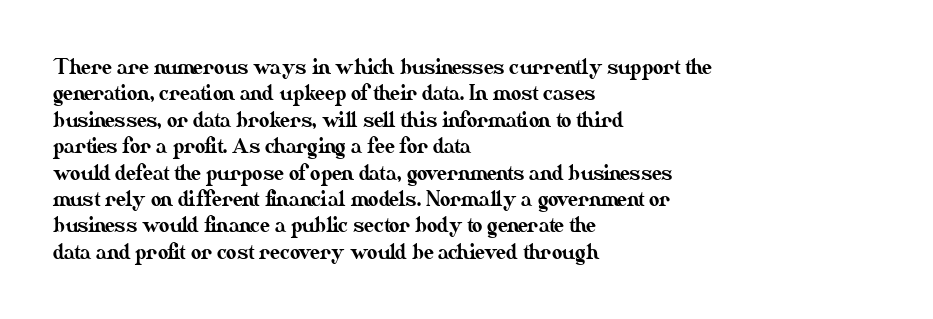
The image shows 20 px text type, upright; set left-aligned, normal line spacing (1.32x), normal letter spacing, not underlined.
